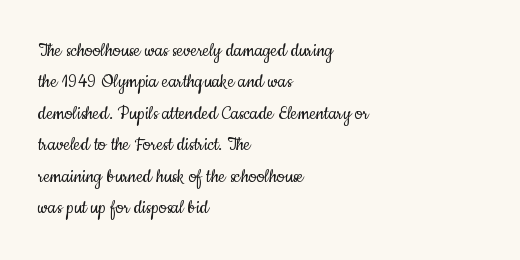
The image shows 22 px text type; set left-aligned, normal line spacing (1.43x), normal letter spacing, not underlined.
